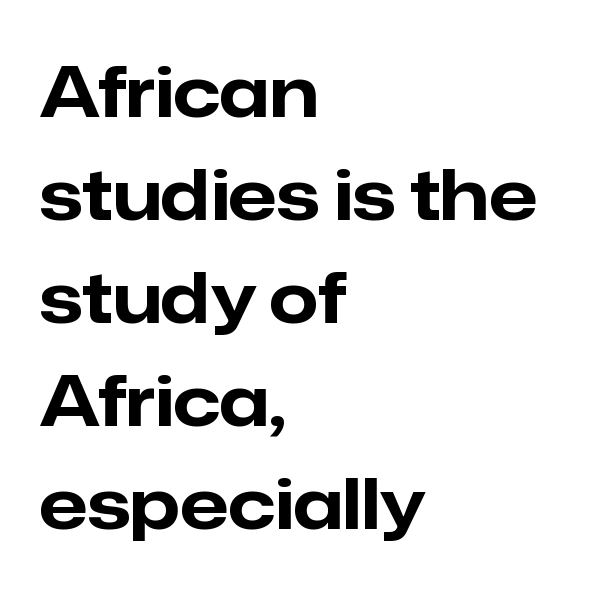
Is this a fixed-width face? No — the glyphs have proportional, varying widths. Nothing sits at the stroke ends, so this counts as sans-serif. Short and long lines alike share a common starting point at left. Descenders are the only things crossing below the line. Compared with an ordinary text face, these strokes are far heavier — a full bold.
